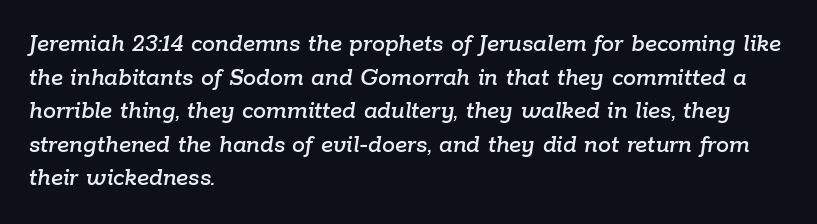
{"italic": "yes", "lean": "right", "slant_degrees": 9, "underline": "no", "align": "left", "line_spacing": "normal", "line_spacing_ratio": 1.29, "letter_spacing": "normal", "letter_spacing_em": 0.0, "glyph_px": 26}
